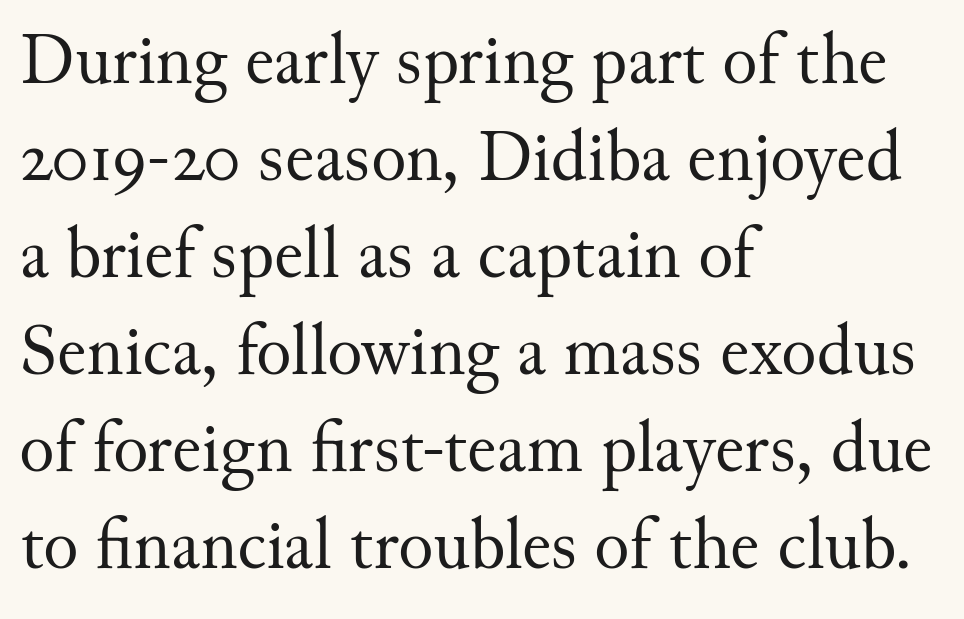
{"serif": "yes", "italic": "no", "bold": "no", "weight": "regular", "width": "normal", "stroke_contrast": "medium", "x_height": "small", "monospaced": "no", "underline": "no", "align": "left", "line_spacing": "normal", "line_spacing_ratio": 1.33, "letter_spacing": "normal", "letter_spacing_em": 0.0, "glyph_px": 73}
